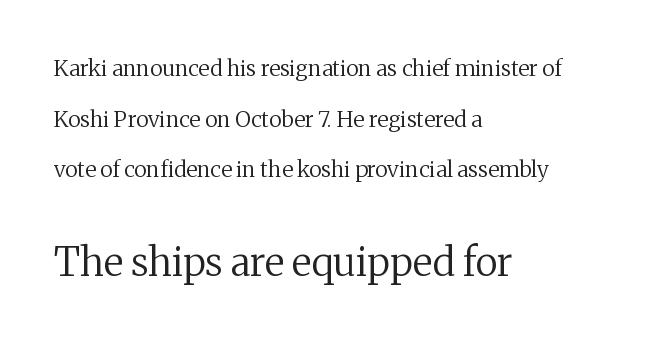
Q: Is the text bold? A: No.
Q: Is the text italic (slanted)? A: No, it is upright.
Q: Is the typeface a serif or a sans-serif typeface? A: Serif.
Q: Is the text underlined? A: No.
Q: How is the paragraph aligned? A: Left-aligned.
Q: Is the spacing between letters normal or unusually wide? A: Normal.
Q: Is the spacing between lines tight, normal or loose? A: Loose.
Q: Which block of text is set in a larger size, the first (top) or the second (bottom)? A: The second (bottom) one.
Q: Width (condensed, normal, or wide)? A: Normal.
Q: Stroke contrast? A: Medium.
Q: x-height? A: Medium.
Q: Monospaced? A: No.
